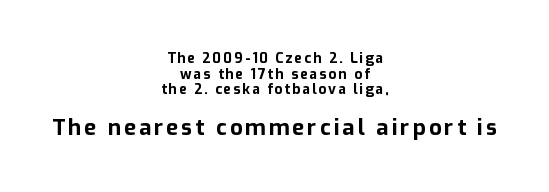
The image shows 22 px bold type, upright; set centered, tight line spacing (1.11x), not underlined; the second (bottom) block is 1.57x larger.
